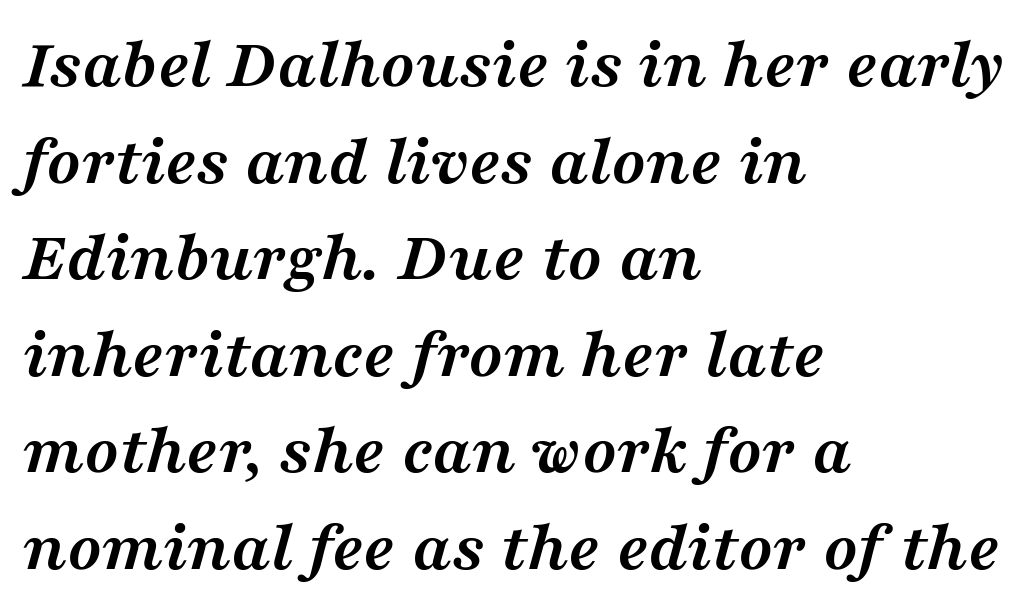
Posture: slanted. Strokes here are thick enough to call this a true bold. The face used here is proportionally spaced, like ordinary book or web type. Evenly set lines give the paragraph a standard silhouette. Bare-footed words on every line. Regarding serifs, this sample has them.
